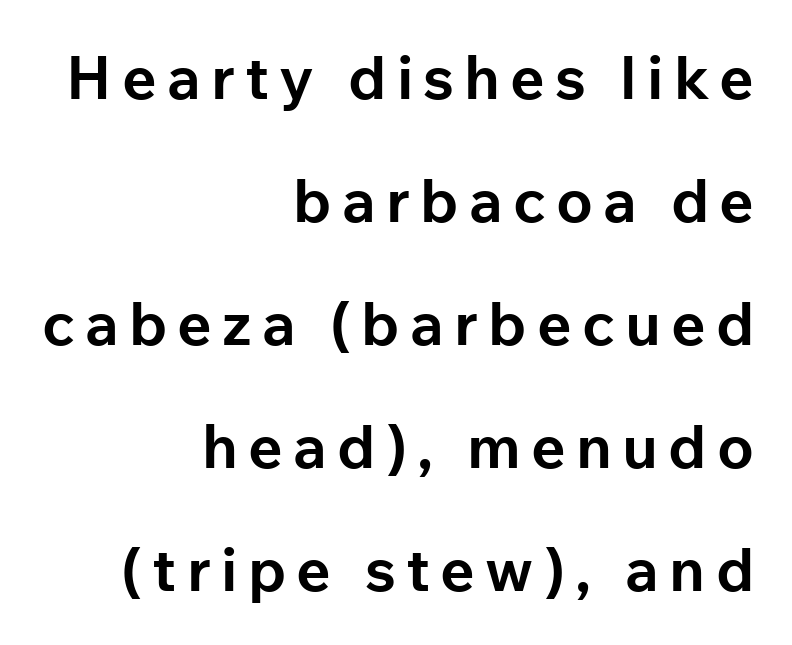
The image shows 60 px bold sans-serif type, upright; set right-aligned, loose line spacing (2.05x), not underlined; low stroke contrast and a medium x-height.
